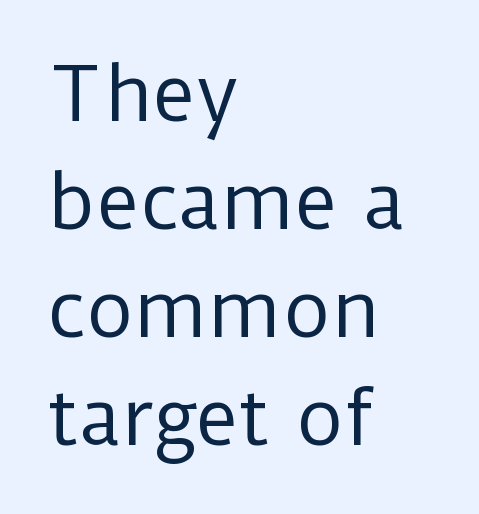
The text block is weighted toward the left margin, trailing off unevenly rightward. This rendering features lettering with no underline. No heavy texture on the line: the type isn't bold. Rendered with straight, roman letterforms. Typographically, this falls in the sans-serif category. Interline gaps are of average width in this sample.
